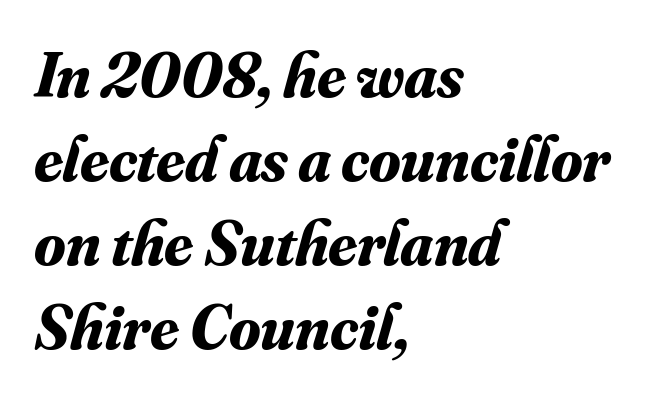
The lines are quadded left. Varying glyph widths throughout — classic text-font behaviour. Leading matches the norm, producing a regular column. The tracking reads as untouched default to a designer's eye. Letterform terminals end in serifs throughout the passage. Does the lettering tilt? It does — this is italic.
